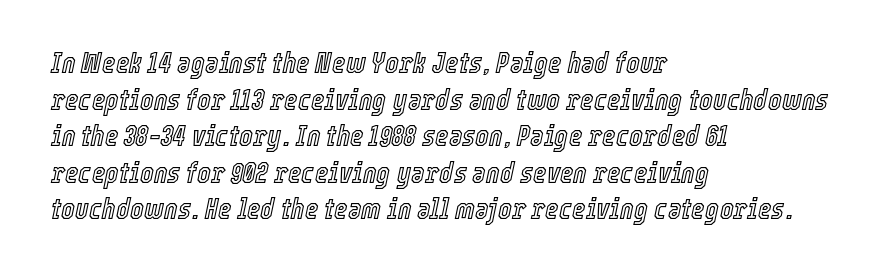
This sample keeps an unexceptional amount of space between lines. No word sits above an underline. Does the lettering tilt? It does — this is italic. Line beginnings align vertically; line endings do not. Varying glyph widths throughout — classic text-font behaviour. The face used here is rendered with its standard letterfit.
